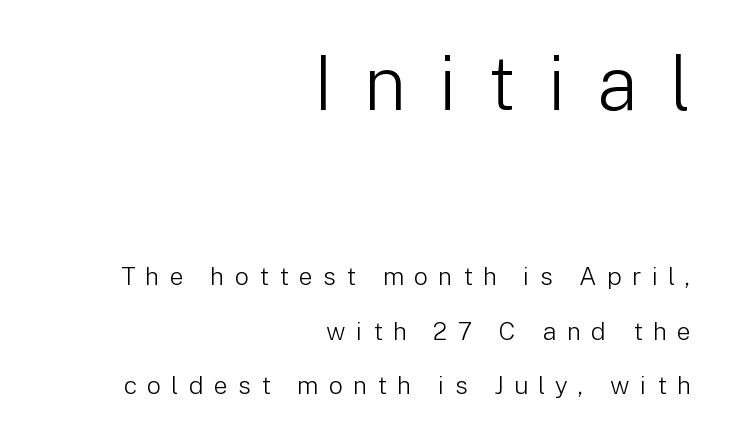
{"serif": "no", "italic": "no", "bold": "no", "weight": "light", "width": "normal", "stroke_contrast": "low", "x_height": "medium", "monospaced": "no", "underline": "no", "align": "right", "line_spacing": "loose", "line_spacing_ratio": 2.18, "letter_spacing": "wide", "letter_spacing_em": 0.41, "larger_block": "first", "size_ratio": 3.0, "glyph_px": 75}
